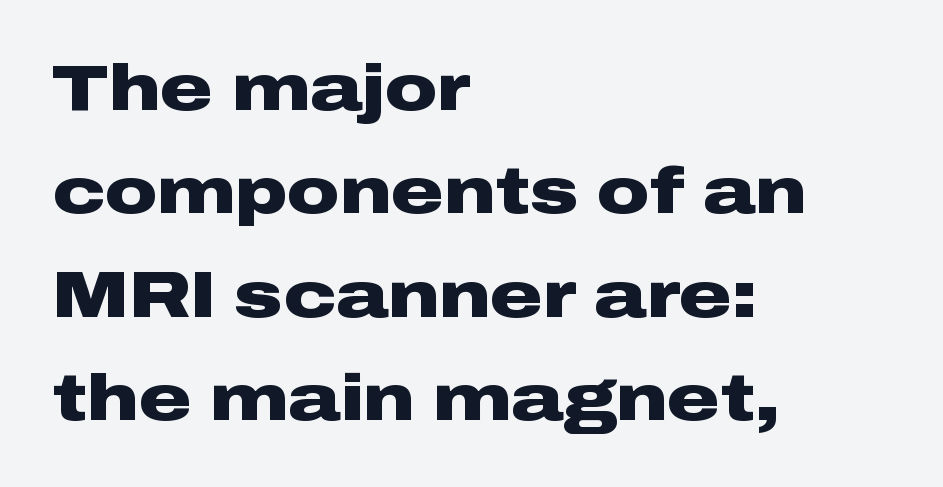
{"serif": "no", "italic": "no", "bold": "yes", "weight": "heavy", "width": "wide", "stroke_contrast": "low", "x_height": "medium", "monospaced": "no", "underline": "no", "align": "left", "line_spacing": "normal", "line_spacing_ratio": 1.59, "letter_spacing": "normal", "letter_spacing_em": 0.0, "glyph_px": 65}
